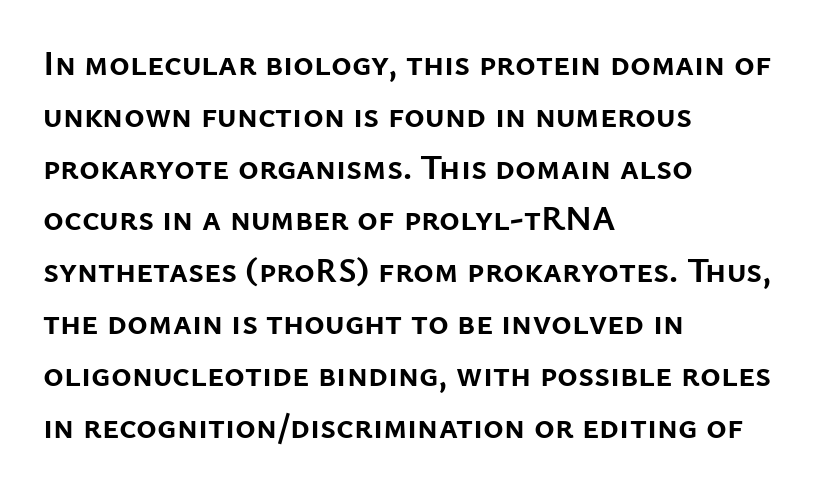
Q: Is the text bold? A: Yes.
Q: Is the text italic (slanted)? A: No, it is upright.
Q: Is the typeface a serif or a sans-serif typeface? A: Sans-serif.
Q: Is the text underlined? A: No.
Q: How is the paragraph aligned? A: Left-aligned.
Q: Is the spacing between letters normal or unusually wide? A: Normal.
Q: Is the spacing between lines tight, normal or loose? A: Normal.
Q: Width (condensed, normal, or wide)? A: Normal.
Q: Stroke contrast? A: Low.
Q: x-height? A: Medium.
Q: Monospaced? A: No.
